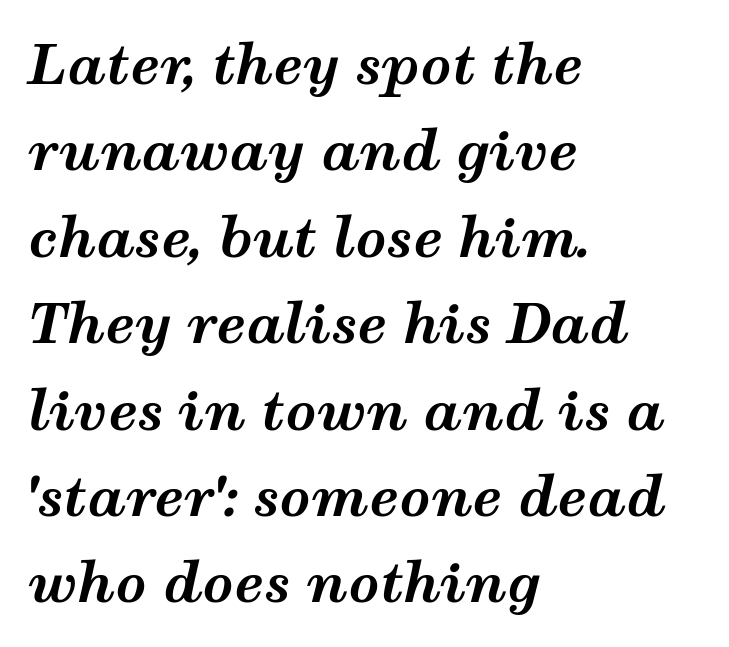
Q: Is the text bold? A: Yes.
Q: Is the text italic (slanted)? A: Yes, it leans right by about 12 degrees.
Q: Is the text underlined? A: No.
Q: How is the paragraph aligned? A: Left-aligned.
Q: Is the spacing between letters normal or unusually wide? A: Normal.
Q: Is the spacing between lines tight, normal or loose? A: Normal.
Q: Width (condensed, normal, or wide)? A: Wide.
Q: Stroke contrast? A: Medium.
Q: x-height? A: Medium.
Q: Monospaced? A: No.
